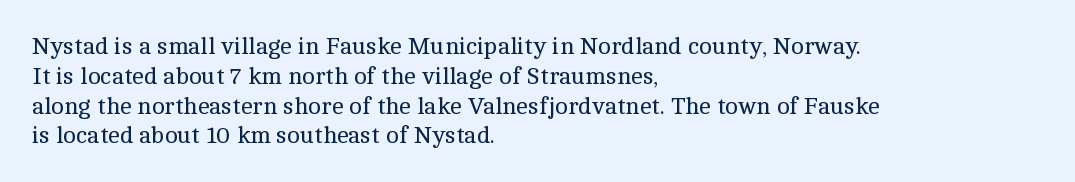
{"italic": "no", "bold": "no", "underline": "no", "align": "left", "line_spacing_ratio": 1.24, "letter_spacing": "normal", "letter_spacing_em": 0.0, "glyph_px": 24}
